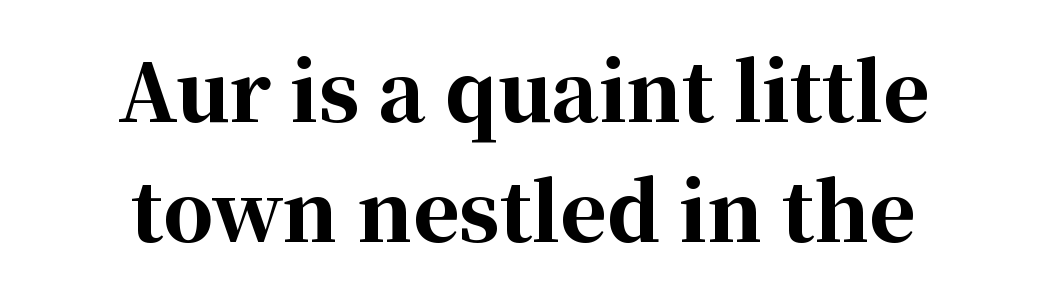
Q: Is the text bold? A: Yes.
Q: Is the text italic (slanted)? A: No, it is upright.
Q: Is the typeface a serif or a sans-serif typeface? A: Serif.
Q: Is the text underlined? A: No.
Q: Is the spacing between letters normal or unusually wide? A: Normal.
Q: Is the spacing between lines tight, normal or loose? A: Normal.
Q: Width (condensed, normal, or wide)? A: Normal.
Q: Stroke contrast? A: High.
Q: x-height? A: Medium.
Q: Monospaced? A: No.
